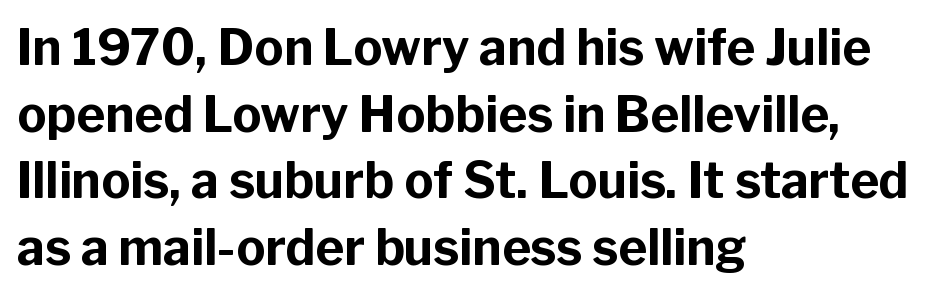
The image shows 49 px bold sans-serif type, upright; set left-aligned, normal line spacing (1.36x), normal letter spacing, not underlined; low stroke contrast and a medium x-height.
